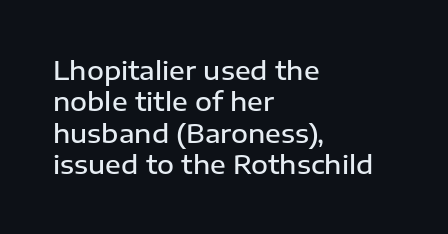
Here the glyphs are tracked normally, forming tight word shapes. Posture: vertical. Quick note: underline off. In CSS terms this would be text-align: left. This is moderately heavy type, rendered in semibold.
